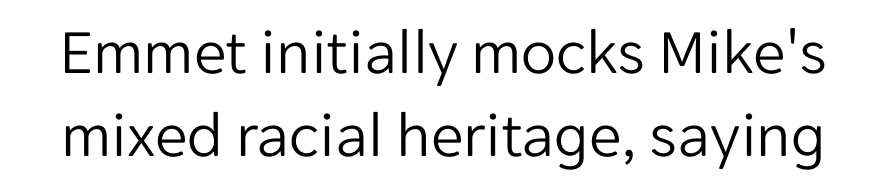
The image shows 65 px light sans-serif type, upright; set normal line spacing (1.27x), normal letter spacing, not underlined; low stroke contrast and a medium x-height.
